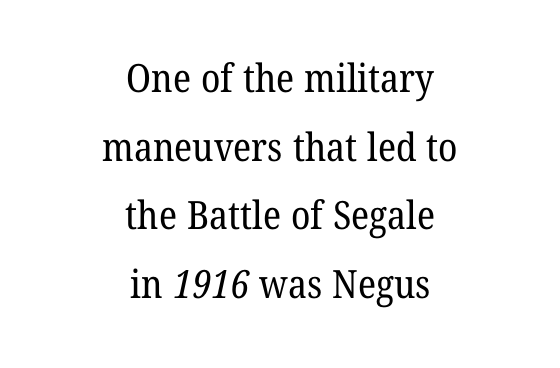
{"serif": "yes", "bold": "no", "weight": "regular", "width": "normal", "stroke_contrast": "low", "x_height": "medium", "monospaced": "no", "underline": "no", "align": "center", "line_spacing_ratio": 1.76, "letter_spacing": "normal", "letter_spacing_em": 0.0, "glyph_px": 39}
